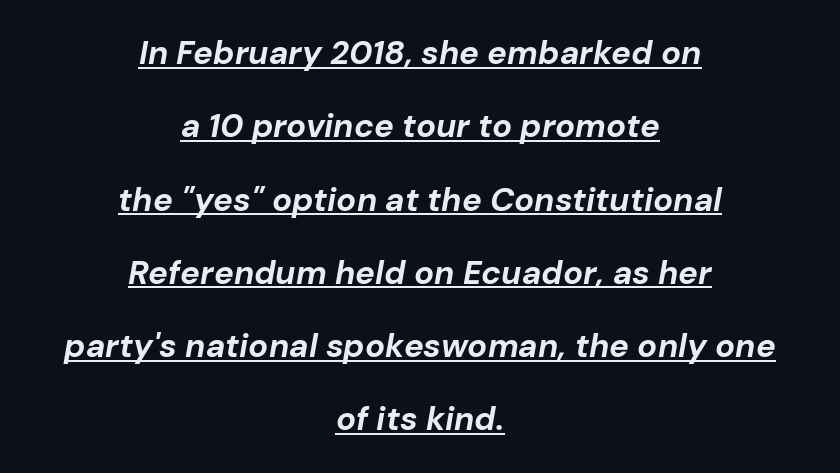
The image shows 33 px bold type, italic (leaning right); set centered, loose line spacing (2.22x), normal letter spacing, underlined; low stroke contrast and a medium x-height.
